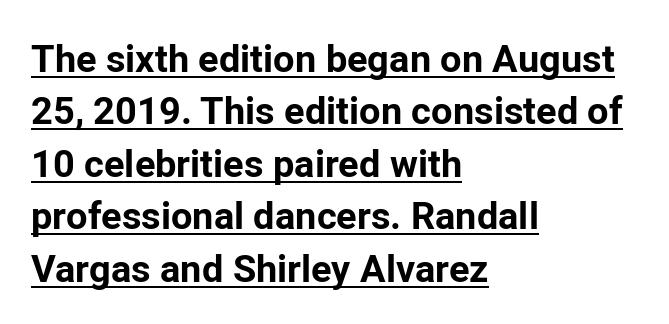
{"serif": "no", "italic": "no", "bold": "yes", "weight": "bold", "width": "normal", "stroke_contrast": "low", "x_height": "medium", "monospaced": "no", "underline": "yes", "align": "left", "line_spacing": "normal", "line_spacing_ratio": 1.38, "letter_spacing": "normal", "letter_spacing_em": 0.0, "glyph_px": 38}
